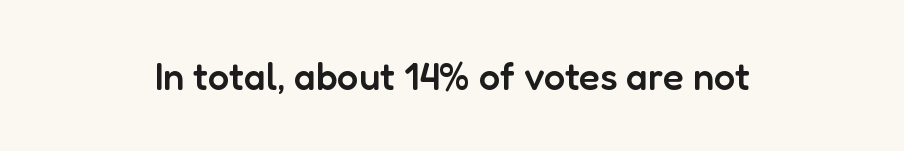
Looks like regular typesetting: each glyph gets only the width it needs. The words here are not underlined. Does the lettering tilt? It doesn't — this is upright. Each letter's strokes conclude bluntly, with no projecting serifs.
